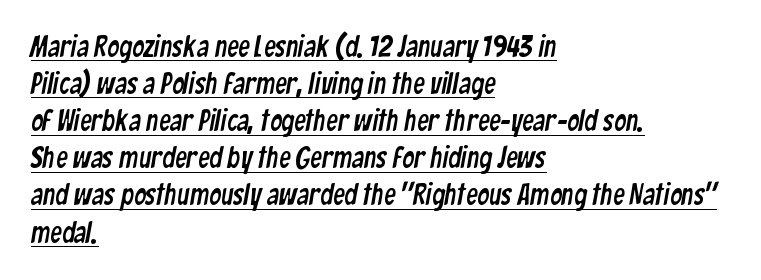
The image shows 29 px condensed sans-serif type; set left-aligned, normal line spacing (1.28x), normal letter spacing, underlined; low stroke contrast and a medium x-height.
